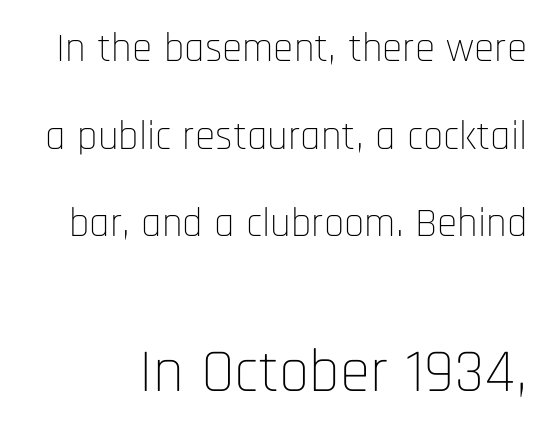
Varying glyph widths throughout — classic text-font behaviour. The glyphs are unaccompanied by any horizontal stroke below them. Of the two passages, the one underneath uses the larger point size. The typography opts for an upright posture over an oblique one.
